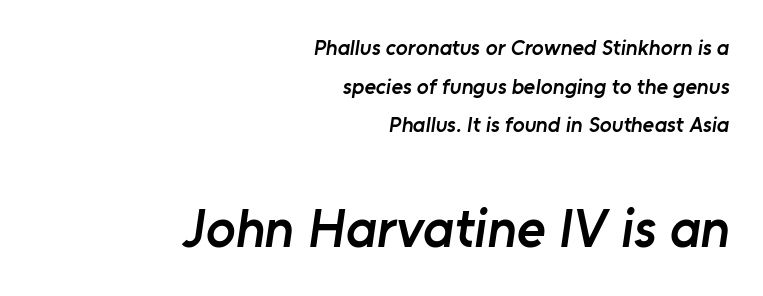
Q: Is the text bold? A: Semi-bold.
Q: Is the typeface a serif or a sans-serif typeface? A: Sans-serif.
Q: Is the text underlined? A: No.
Q: How is the paragraph aligned? A: Right-aligned.
Q: Is the spacing between letters normal or unusually wide? A: Normal.
Q: Which block of text is set in a larger size, the first (top) or the second (bottom)? A: The second (bottom) one.
Q: Width (condensed, normal, or wide)? A: Normal.
Q: Stroke contrast? A: Low.
Q: x-height? A: Medium.
Q: Monospaced? A: No.
